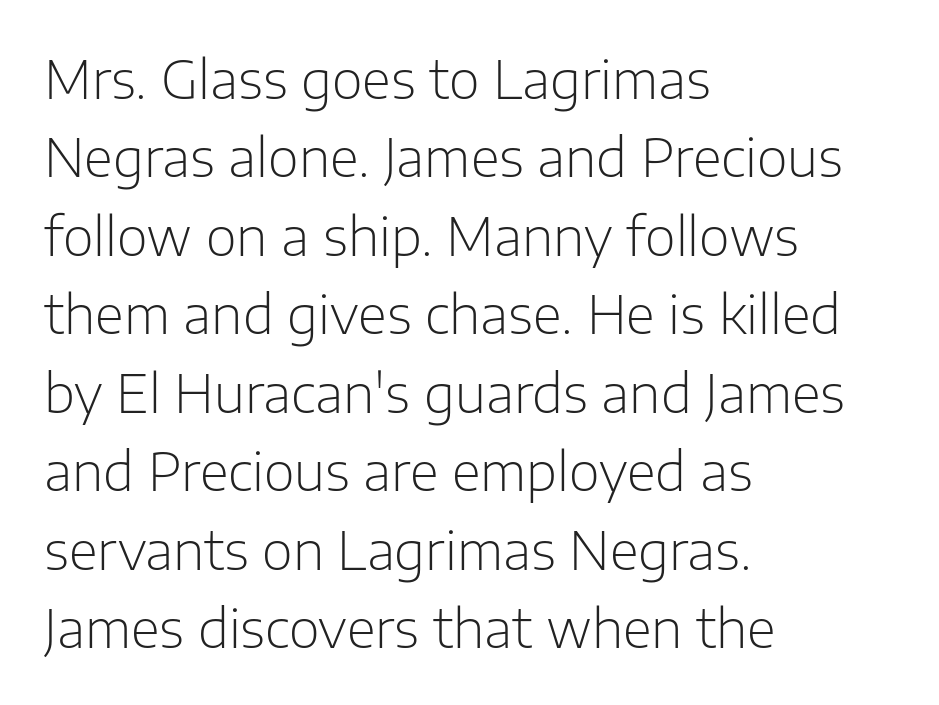
{"serif": "no", "italic": "no", "bold": "no", "weight": "light", "width": "normal", "stroke_contrast": "low", "x_height": "medium", "monospaced": "no", "underline": "no", "align": "left", "line_spacing": "normal", "line_spacing_ratio": 1.48, "letter_spacing": "normal", "letter_spacing_em": 0.0, "glyph_px": 53}
